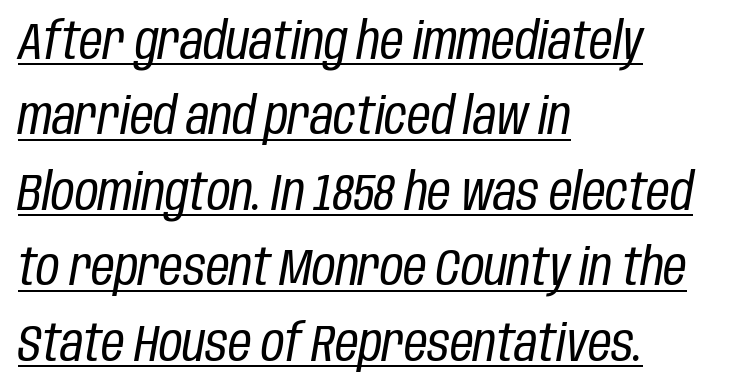
Q: Is the text bold? A: No.
Q: Is the text italic (slanted)? A: Yes, it leans right by about 10 degrees.
Q: Is the text underlined? A: Yes.
Q: How is the paragraph aligned? A: Left-aligned.
Q: Is the spacing between letters normal or unusually wide? A: Normal.
Q: Is the spacing between lines tight, normal or loose? A: Normal.
Q: Width (condensed, normal, or wide)? A: Condensed.
Q: Stroke contrast? A: Low.
Q: x-height? A: Large.
Q: Monospaced? A: No.
